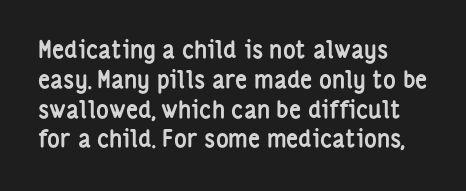
The image shows 24 px bold type, upright; set left-aligned, line spacing 1.24x, normal letter spacing, not underlined.
